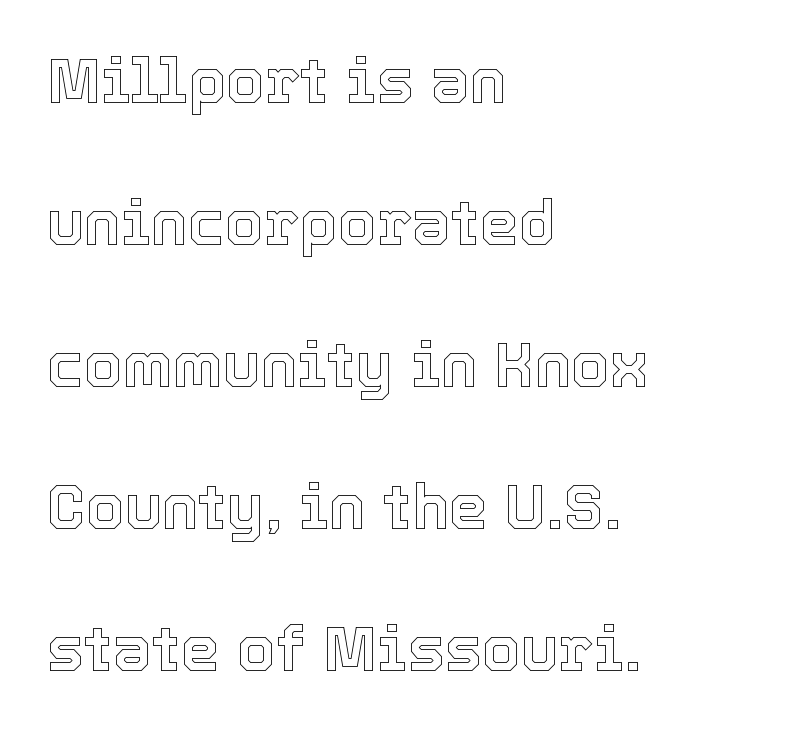
The image shows 62 px text type, upright; set left-aligned, loose line spacing (2.29x), normal letter spacing, not underlined; a medium x-height.
